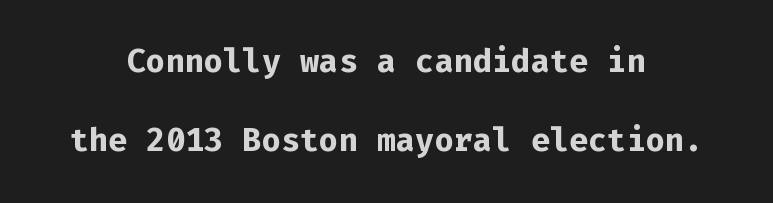
{"serif": "no", "italic": "no", "bold": "yes", "weight": "bold", "width": "normal", "stroke_contrast": "low", "x_height": "medium", "monospaced": "yes", "underline": "no", "align": "center", "line_spacing": "loose", "line_spacing_ratio": 2.47, "letter_spacing": "normal", "letter_spacing_em": 0.0, "glyph_px": 32}
